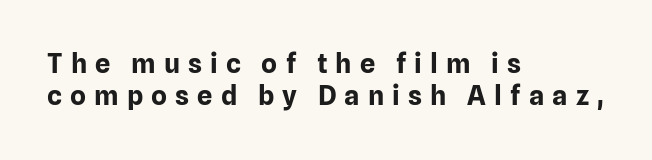
{"italic": "no", "bold": "yes", "underline": "no", "align": "left", "line_spacing_ratio": 1.2, "letter_spacing": "wide", "letter_spacing_em": 0.3, "glyph_px": 27}
